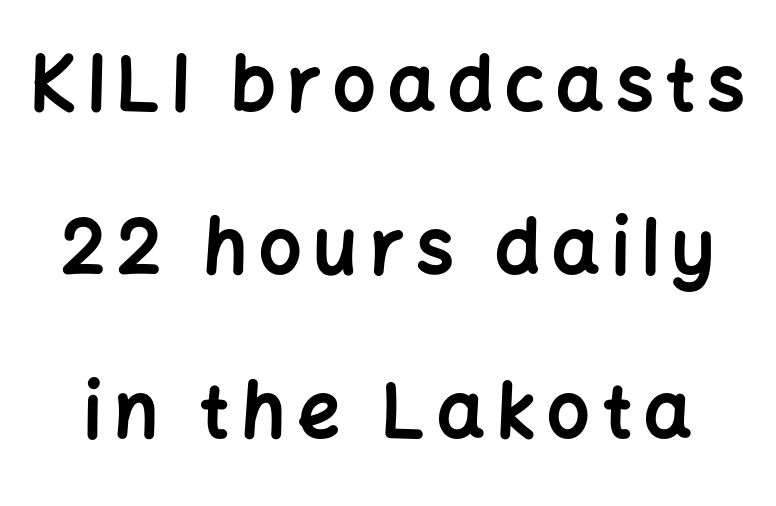
How would I describe the line gaps? Wide and relaxed. This sample uses a sans-serif face. Strokes here are thick enough to call this a true bold. Plain, unruled lines of type. This sample has the flowing, uneven cadence of proportional lettering. Quick note: not italic, upright.
